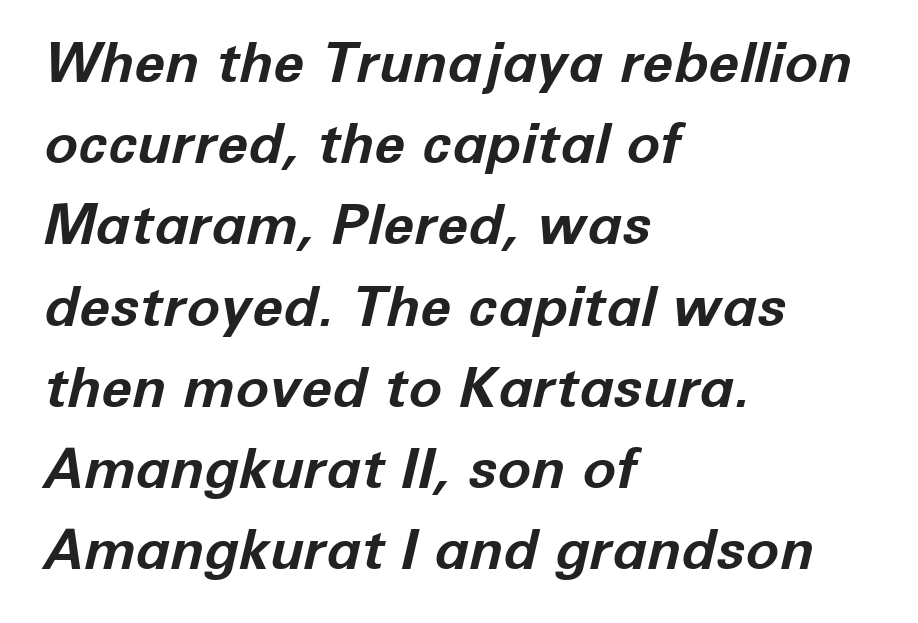
The image shows 56 px bold type, italic (leaning right); set left-aligned, normal line spacing (1.45x), normal letter spacing, not underlined; low stroke contrast and a medium x-height.
